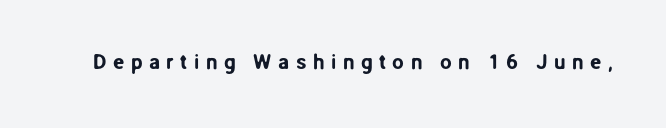
The image shows 21 px text type, upright; set unusually wide letter spacing (+0.3 em), not underlined.
